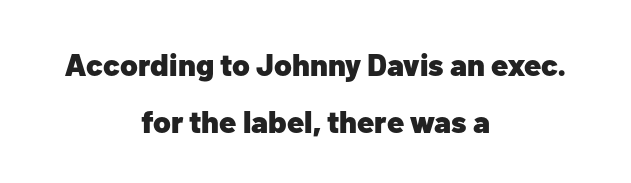
{"serif": "no", "italic": "no", "bold": "yes", "weight": "heavy", "width": "normal", "stroke_contrast": "low", "x_height": "medium", "monospaced": "no", "underline": "no", "align": "center", "line_spacing_ratio": 1.83, "letter_spacing": "normal", "letter_spacing_em": 0.0, "glyph_px": 31}
